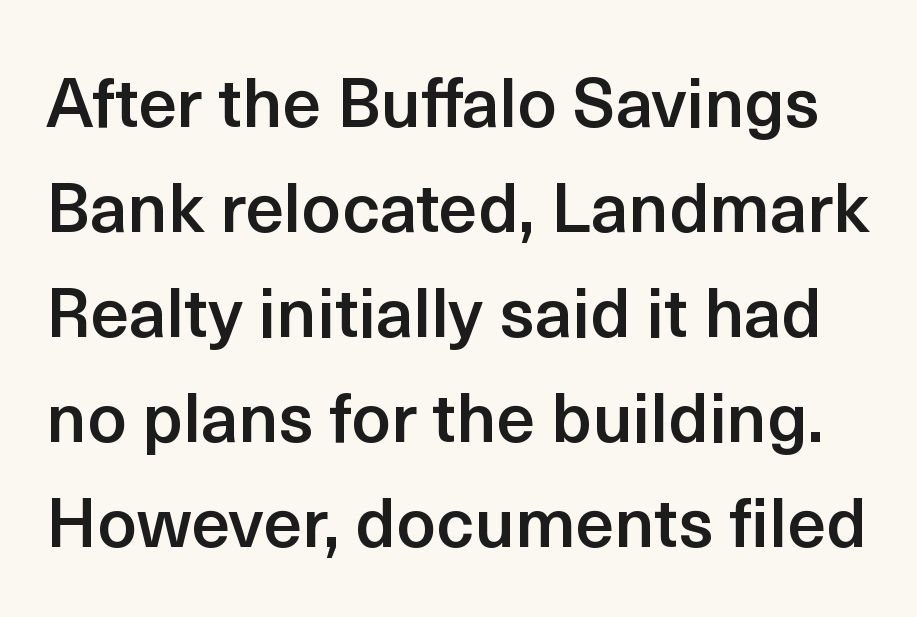
The image shows 69 px semibold sans-serif type, upright; set normal line spacing (1.52x), normal letter spacing, not underlined; a medium x-height.
